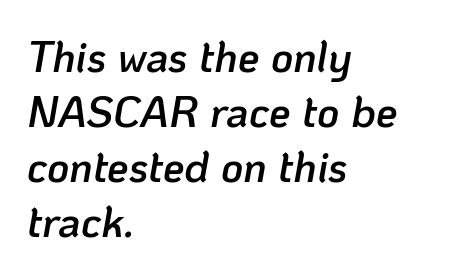
The image shows 43 px semibold type, italic (leaning right); set left-aligned, normal line spacing (1.28x), normal letter spacing, not underlined; low stroke contrast and a medium x-height.
